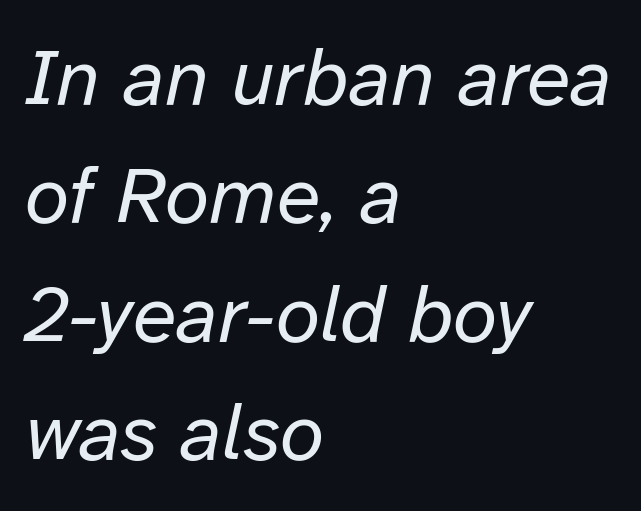
The image shows 80 px regular-weight type, italic (leaning right); set left-aligned, normal line spacing (1.48x), normal letter spacing, not underlined; low stroke contrast and a medium x-height.
